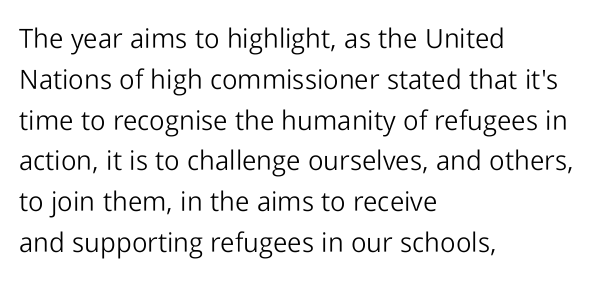
{"italic": "no", "bold": "no", "underline": "no", "align": "left", "line_spacing": "normal", "line_spacing_ratio": 1.51, "letter_spacing": "normal", "letter_spacing_em": 0.0, "glyph_px": 27}
